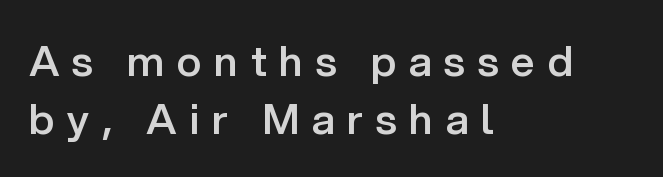
Think of a printed novel: that variable character pitch is what you see here. The passage is arranged the way most books set body copy — flush left. Interline gaps are of average width in this sample. Slightly chunky letters — semibold, I'd say, not full bold. A bare baseline throughout the passage.
